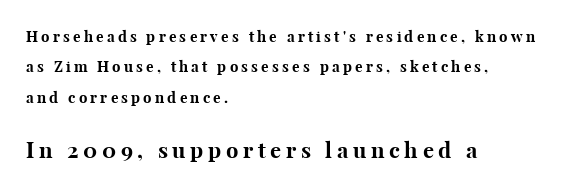
The image shows 22 px bold type, upright; set left-aligned, loose line spacing (2.03x), unusually wide letter spacing (+0.21 em), not underlined; the second (bottom) block is 1.47x larger.
